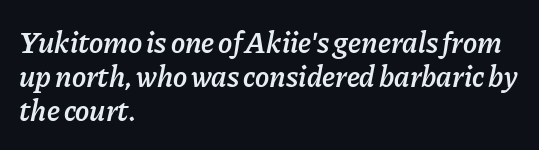
Q: Is the text bold? A: Semi-bold.
Q: Is the text italic (slanted)? A: Yes, it leans right by about 11 degrees.
Q: Is the text underlined? A: No.
Q: How is the paragraph aligned? A: Left-aligned.
Q: Is the spacing between letters normal or unusually wide? A: Normal.
Q: Is the spacing between lines tight, normal or loose? A: Tight.
Q: Width (condensed, normal, or wide)? A: Normal.
Q: Stroke contrast? A: Low.
Q: x-height? A: Medium.
Q: Monospaced? A: No.
